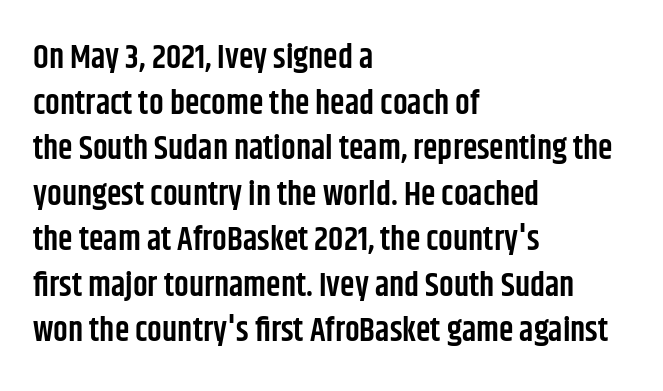
Q: Is the text bold? A: Semi-bold.
Q: Is the text italic (slanted)? A: No, it is upright.
Q: Is the typeface a serif or a sans-serif typeface? A: Sans-serif.
Q: Is the text underlined? A: No.
Q: How is the paragraph aligned? A: Left-aligned.
Q: Is the spacing between letters normal or unusually wide? A: Normal.
Q: Is the spacing between lines tight, normal or loose? A: Normal.
Q: Width (condensed, normal, or wide)? A: Condensed.
Q: Stroke contrast? A: Low.
Q: x-height? A: Large.
Q: Monospaced? A: No.
